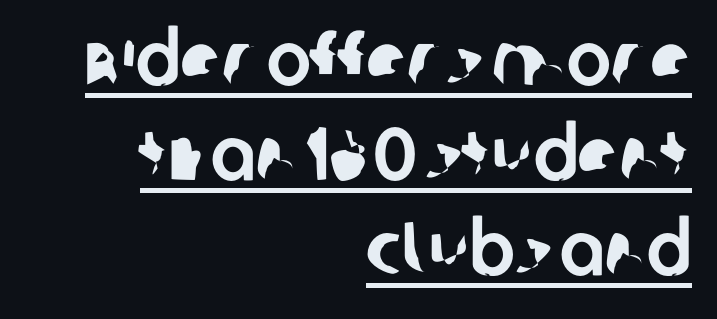
{"serif": "no", "width": "normal", "stroke_contrast": "low", "x_height": "large", "monospaced": "no", "underline": "yes", "align": "right", "line_spacing": "normal", "line_spacing_ratio": 1.27, "letter_spacing": "normal", "letter_spacing_em": 0.0, "glyph_px": 75}
